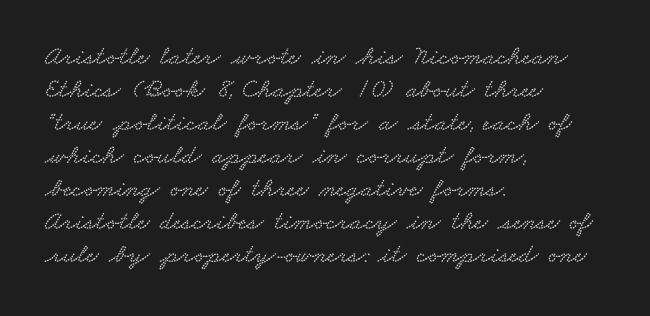
Descenders are the only things crossing below the line. Reading down the block, your eye returns to a fixed left position each line. Compared with typical body copy, the letter spacing here is the same.
